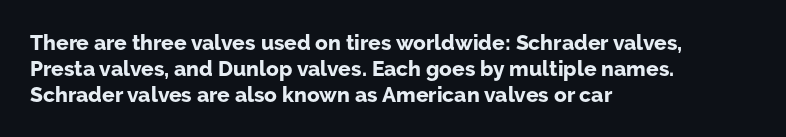
The image shows 21 px bold type, upright; set left-aligned, line spacing 1.23x, normal letter spacing, not underlined.
